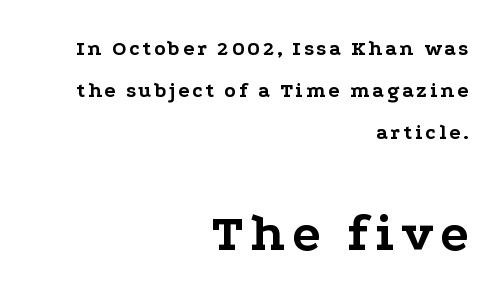
Summary of vertical rhythm: relaxed, with wide interline spacing. The setting favours the right margin, as signatures and pull-quotes sometimes do. Between these two stacked blocks, the lower one wins on size. Each letter keeps its own natural width here, so spacing adapts to shape. This is heavy type, rendered in bold. Has an underline been added? It has not.
